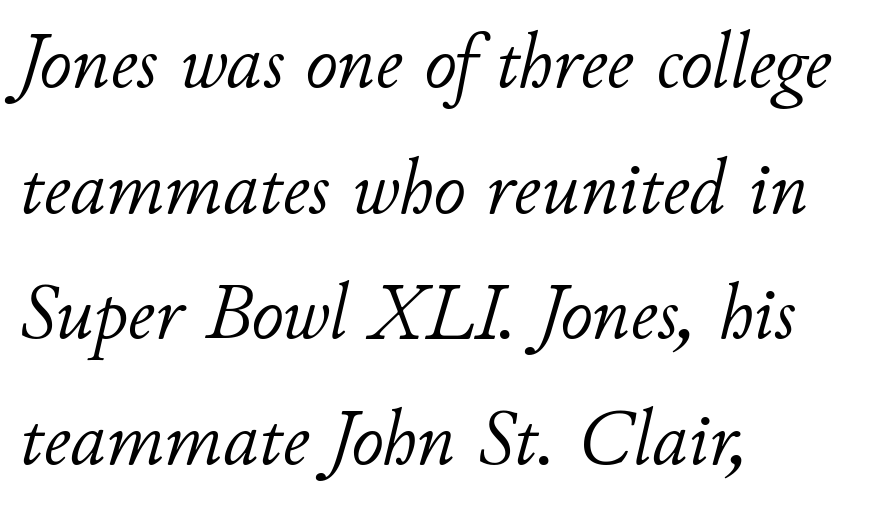
The image shows 79 px light type, italic (leaning right); set left-aligned, normal line spacing (1.59x), normal letter spacing, not underlined; low stroke contrast and a small x-height.
